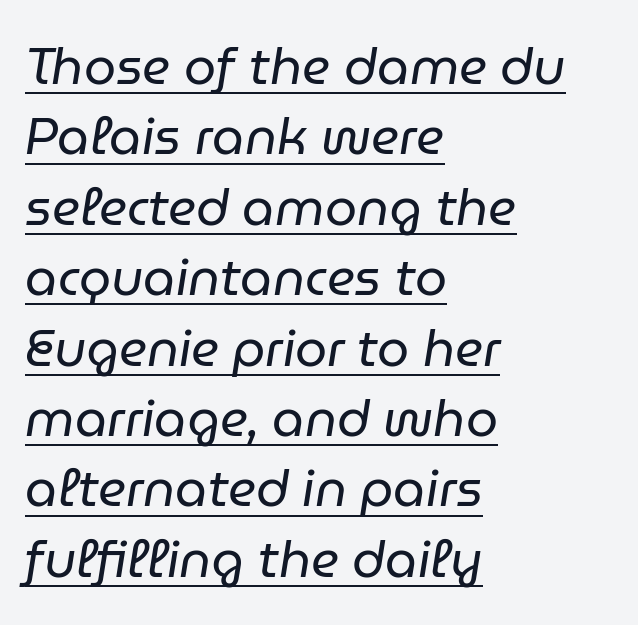
Honestly, the underline is the first thing you notice here. Reading down the column, the eye jumps a familiar distance to each next line. Between one letter and the next there's only the usual sliver of space. All the whitespace from short lines collects on the right.
